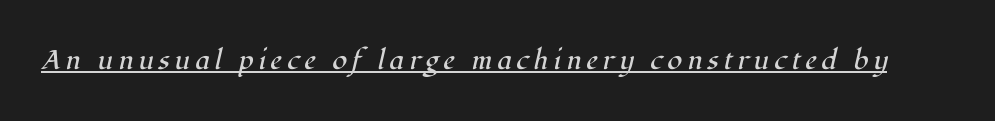
Q: Is the text bold? A: No.
Q: Is the text italic (slanted)? A: Yes, it leans right by about 12 degrees.
Q: Is the text underlined? A: Yes.
